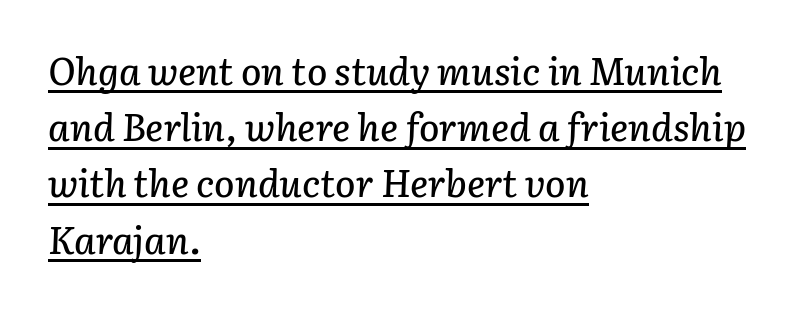
Observe the lean: these are italic letterforms. Notice how descenders clear the ascenders below comfortably — that's standard leading. Looks like someone drew a line under every word here. These lines are rendered in a variable-pitch font. The lines are quadded left. The line texture is even and compact thanks to regular tracking.
